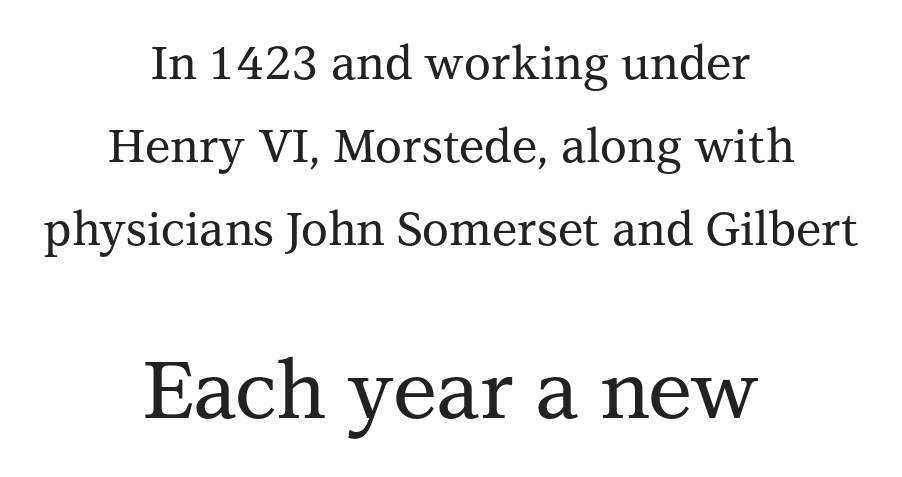
Compared with typical body copy, the letter spacing here is the same. A bare baseline throughout the passage. Do the characters align in a grid? No, the font is proportional. The paragraph shown floats in the horizontal middle. Unlike a clean sans, this face finishes its strokes with serifs.
